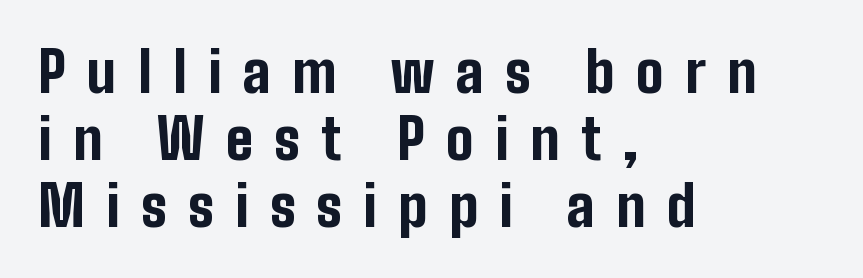
{"serif": "no", "italic": "no", "bold": "yes", "weight": "bold", "width": "condensed", "stroke_contrast": "low", "x_height": "medium", "monospaced": "no", "underline": "no", "align": "left", "line_spacing_ratio": 1.22, "letter_spacing": "wide", "letter_spacing_em": 0.39, "glyph_px": 55}
